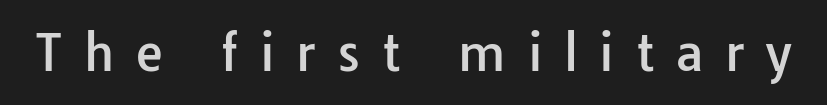
The area under the type is left untouched. This is sans-serif lettering, the kind often seen on screens and signage. Rendered with straight, roman letterforms. Caption: expanded tracking, letters set apart. Do the characters align in a grid? No, the font is proportional.
